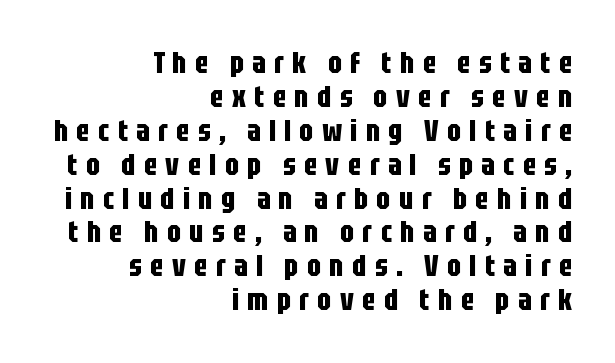
{"serif": "no", "italic": "no", "bold": "yes", "weight": "bold", "width": "condensed", "stroke_contrast": "low", "x_height": "large", "monospaced": "no", "underline": "no", "align": "right", "line_spacing": "tight", "line_spacing_ratio": 1.13, "letter_spacing": "wide", "letter_spacing_em": 0.28, "glyph_px": 30}
